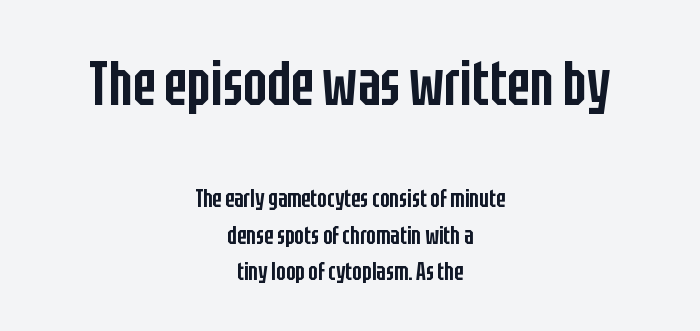
Q: Is the text bold? A: Semi-bold.
Q: Is the text italic (slanted)? A: No, it is upright.
Q: Is the typeface a serif or a sans-serif typeface? A: Sans-serif.
Q: Is the text underlined? A: No.
Q: How is the paragraph aligned? A: Centered.
Q: Is the spacing between letters normal or unusually wide? A: Normal.
Q: Is the spacing between lines tight, normal or loose? A: Normal.
Q: Which block of text is set in a larger size, the first (top) or the second (bottom)? A: The first (top) one.
Q: Width (condensed, normal, or wide)? A: Condensed.
Q: Stroke contrast? A: Low.
Q: x-height? A: Large.
Q: Monospaced? A: No.
